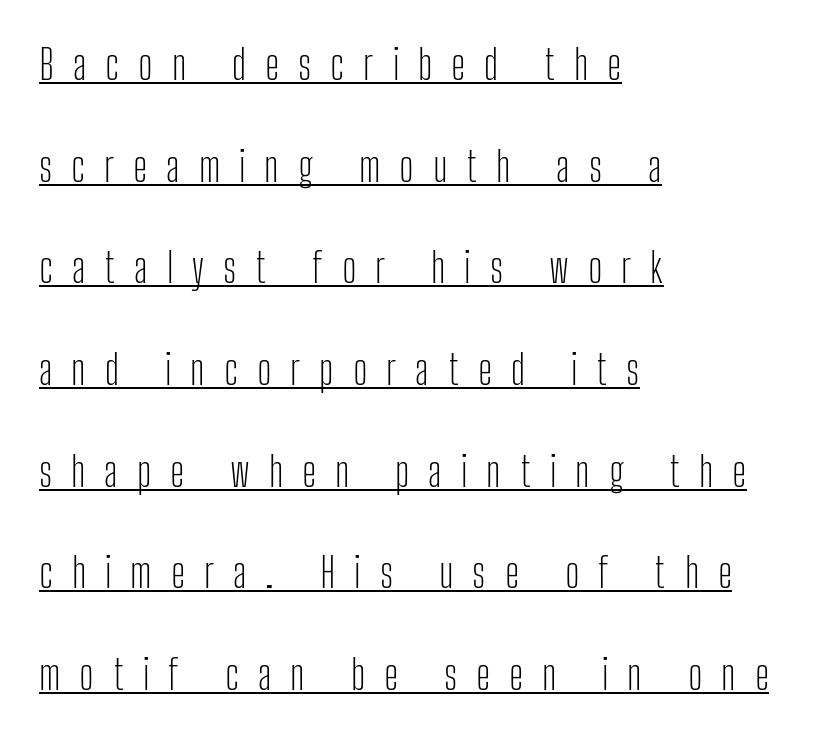
{"serif": "no", "italic": "no", "bold": "no", "weight": "light", "width": "condensed", "stroke_contrast": "low", "x_height": "medium", "monospaced": "no", "underline": "yes", "align": "left", "line_spacing": "loose", "line_spacing_ratio": 2.48, "letter_spacing": "wide", "letter_spacing_em": 0.46, "glyph_px": 41}
